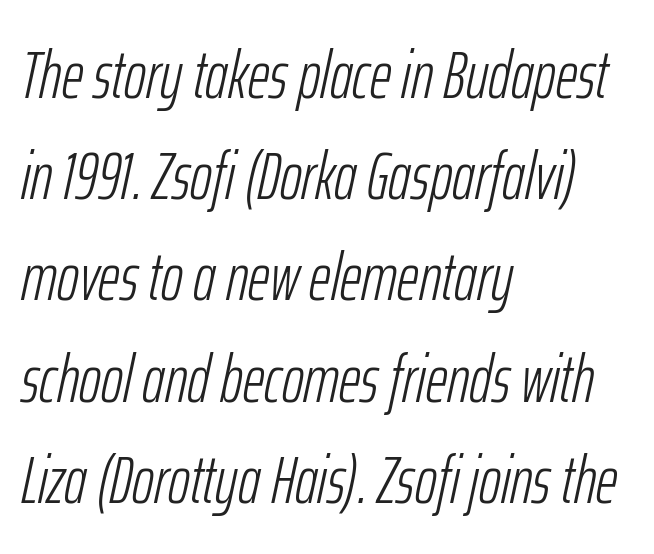
A typesetter would call this proportional, since set widths differ per character. Clear beneath every line of the passage. Posture: slanted. Does the leading feel generous? No, just average. Tracking value appears to be zero — textbook default spacing. The cut favours lightness, reaching ordinary text weight at its darkest.
